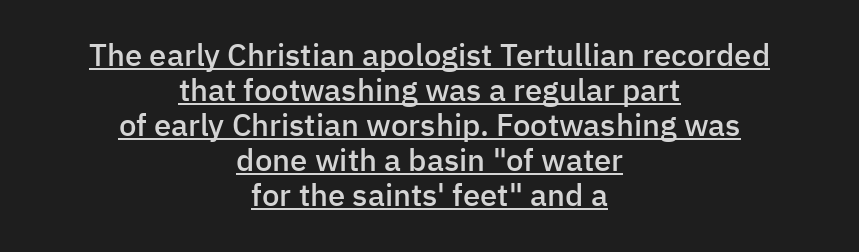
Style check: upright. Its strokes are somewhat broadened, the hallmark of semibold type. The space between consecutive lines is stingy. Think of a printed novel: that variable character pitch is what you see here. Look at the bottom of the vertical strokes: they stop flat, with no serifs. Spacing between characters is what you'd get straight out of the box.
